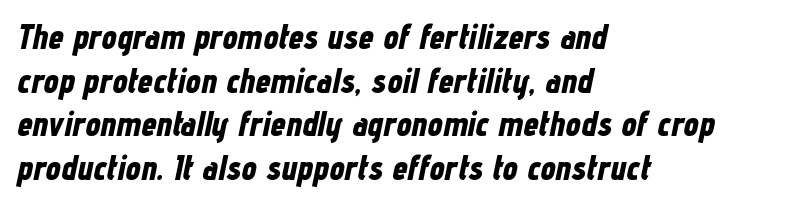
{"italic": "yes", "lean": "right", "slant_degrees": 12, "bold": "yes", "weight": "bold", "width": "condensed", "stroke_contrast": "low", "x_height": "medium", "monospaced": "no", "underline": "no", "align": "left", "line_spacing": "normal", "line_spacing_ratio": 1.28, "letter_spacing": "normal", "letter_spacing_em": 0.0, "glyph_px": 34}
